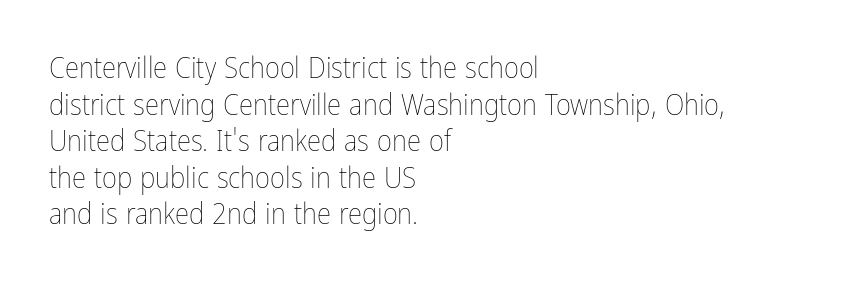
{"italic": "no", "bold": "no", "weight": "thin", "width": "condensed", "stroke_contrast": "low", "x_height": "medium", "monospaced": "no", "underline": "no", "align": "left", "line_spacing": "normal", "line_spacing_ratio": 1.26, "letter_spacing": "normal", "letter_spacing_em": 0.0, "glyph_px": 29}
